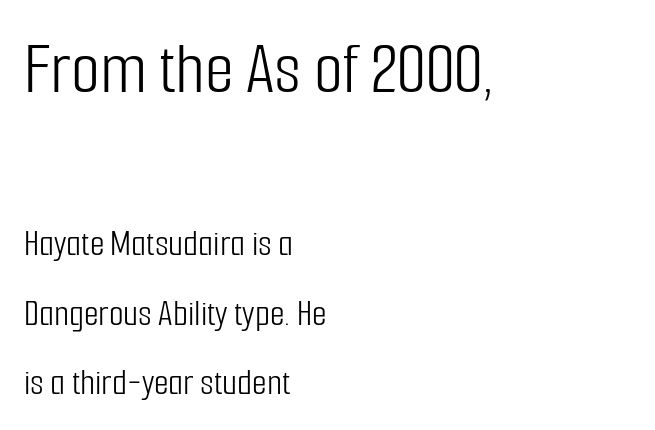
Q: Is the text bold? A: No.
Q: Is the text italic (slanted)? A: No, it is upright.
Q: Is the typeface a serif or a sans-serif typeface? A: Sans-serif.
Q: Is the text underlined? A: No.
Q: How is the paragraph aligned? A: Left-aligned.
Q: Is the spacing between letters normal or unusually wide? A: Normal.
Q: Which block of text is set in a larger size, the first (top) or the second (bottom)? A: The first (top) one.
Q: Width (condensed, normal, or wide)? A: Condensed.
Q: Stroke contrast? A: Low.
Q: x-height? A: Medium.
Q: Monospaced? A: No.
